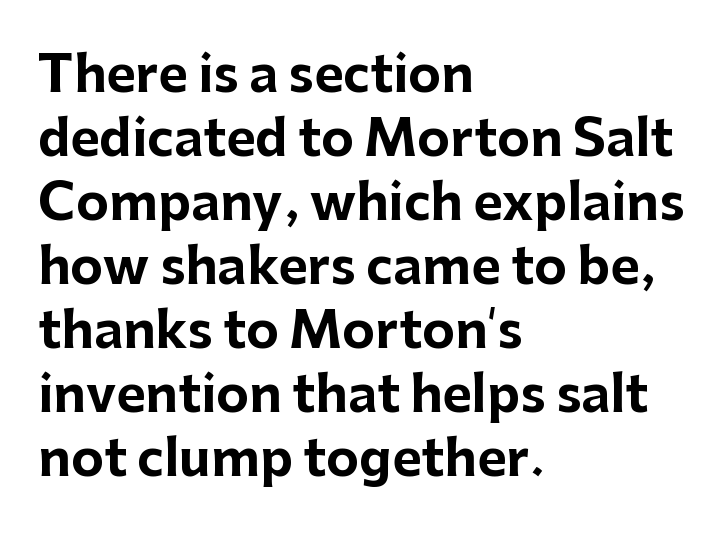
The rendering uses natural spacing where letterforms have individual widths. The typesetter chose a ragged-right arrangement here. The letters sit at their default tracking, neither squeezed nor spread. Bare-footed words on every line. Notice how descenders clear the ascenders below comfortably — that's standard leading.
